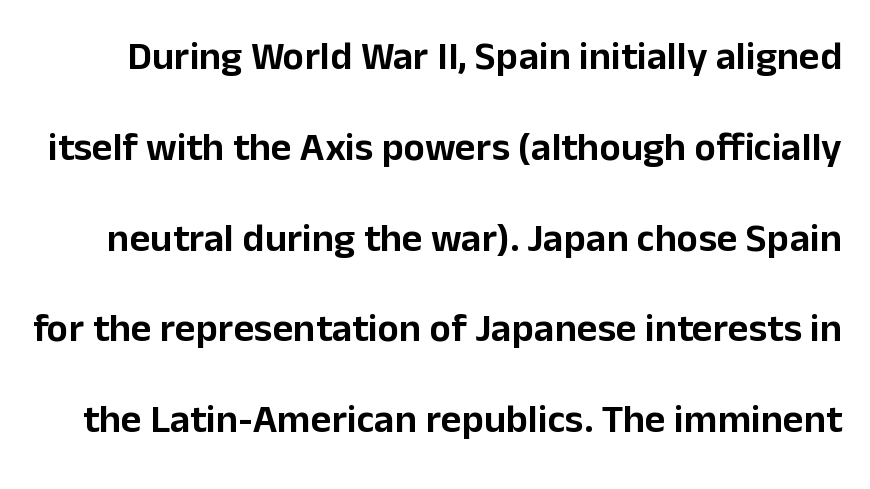
Nope, no serifs anywhere on these letters. The axis of the letterforms is exactly vertical. Each letter keeps its own natural width here, so spacing adapts to shape. Underline: absent. Reading down the column, the eye jumps a long way to each next line.
